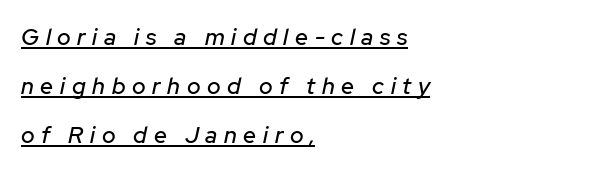
{"italic": "yes", "lean": "right", "slant_degrees": 12, "underline": "yes", "align": "left", "line_spacing": "loose", "line_spacing_ratio": 2.14, "letter_spacing": "wide", "letter_spacing_em": 0.29, "glyph_px": 23}
